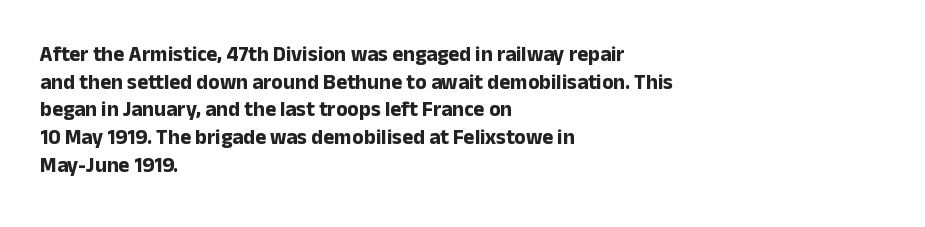
Q: Is the text bold? A: Yes.
Q: Is the text italic (slanted)? A: No, it is upright.
Q: Is the text underlined? A: No.
Q: How is the paragraph aligned? A: Left-aligned.
Q: Is the spacing between letters normal or unusually wide? A: Normal.
Q: Is the spacing between lines tight, normal or loose? A: Normal.
